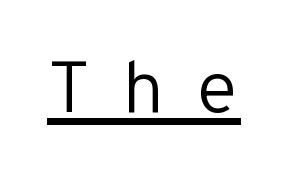
{"serif": "no", "italic": "no", "bold": "no", "weight": "regular", "width": "normal", "stroke_contrast": "low", "x_height": "medium", "monospaced": "yes", "underline": "yes", "letter_spacing": "wide", "letter_spacing_em": 0.4, "glyph_px": 73}
